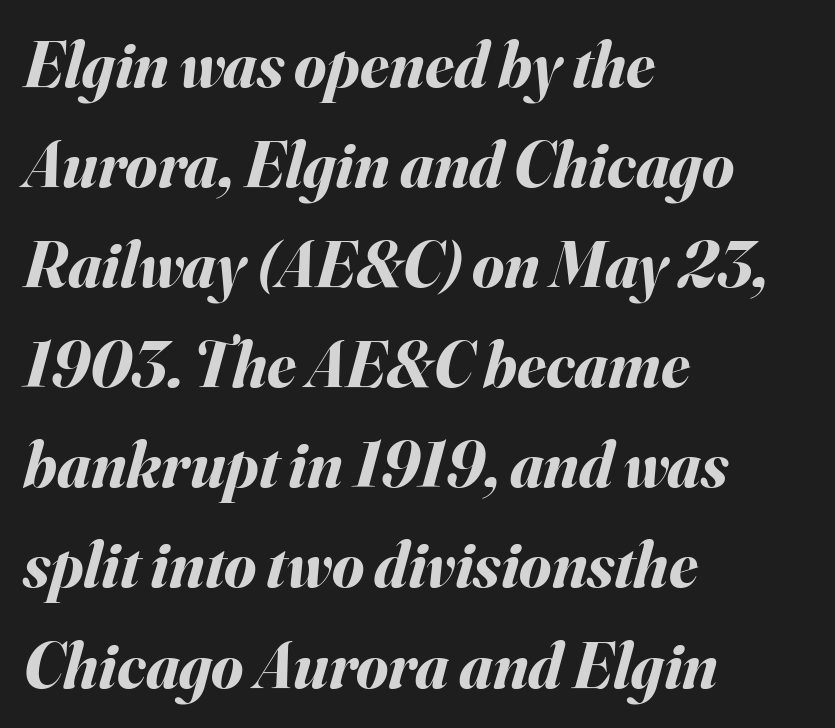
Spacing verdict: proportional, widths tailored to each character. The passage shown leans; its letterforms are oblique. How are the letters spaced? Ordinarily, with no added tracking. Words float on clear page, feet unadorned. Plenty of ink on the page — the face is bold.
